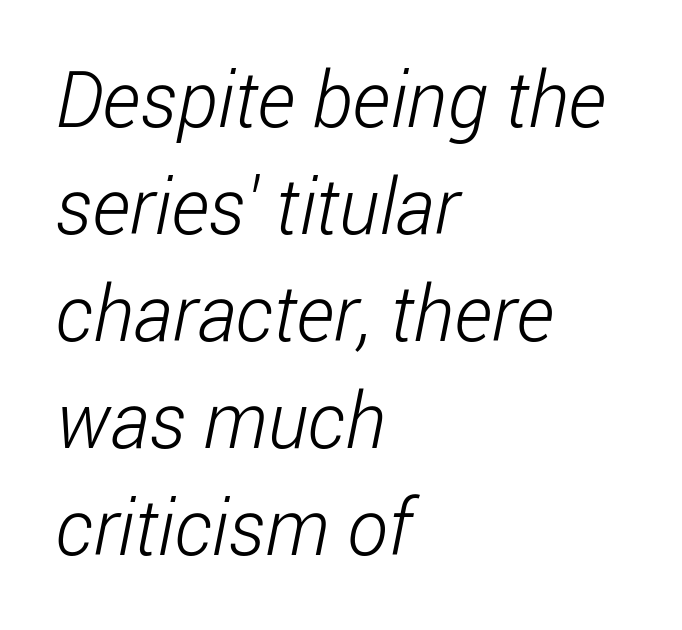
The image shows 77 px light, condensed sans-serif type; set left-aligned, normal line spacing (1.39x), normal letter spacing, not underlined; low stroke contrast and a medium x-height.
